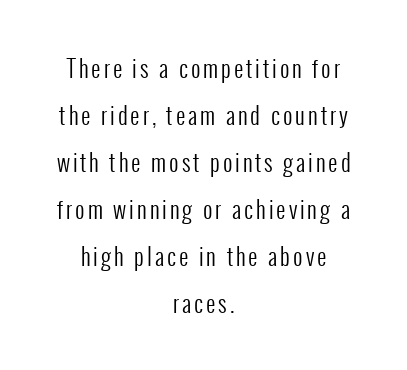
Nobody drew a line under any word here. Vertically, the passage feels expansive, rows floating well apart. Notice how the passage keeps no hard edge, just a central spine. Nope, not italic — everything's standing straight. Unbolded letterforms with no extra heft.
